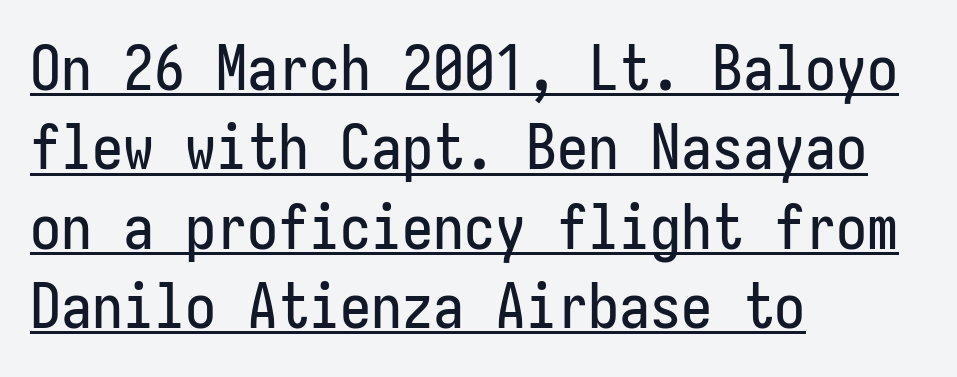
The image shows 62 px condensed sans-serif type, upright; set left-aligned, normal line spacing (1.28x), normal letter spacing, underlined; low stroke contrast and a medium x-height.
